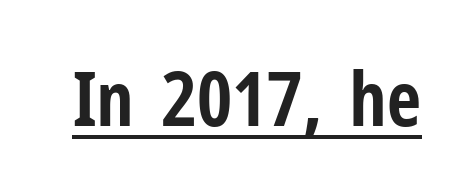
The image shows 75 px bold, condensed sans-serif type, upright; set normal letter spacing, underlined; low stroke contrast and a medium x-height.
